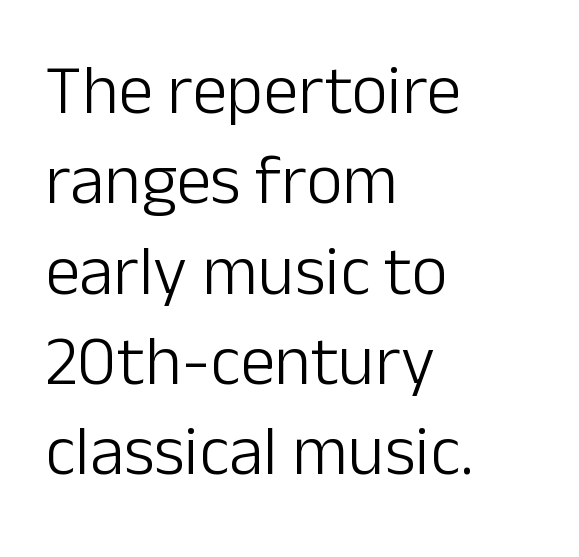
{"serif": "no", "italic": "no", "bold": "no", "weight": "light", "width": "normal", "stroke_contrast": "low", "x_height": "medium", "monospaced": "no", "underline": "no", "align": "left", "line_spacing": "normal", "line_spacing_ratio": 1.29, "letter_spacing": "normal", "letter_spacing_em": 0.0, "glyph_px": 70}
